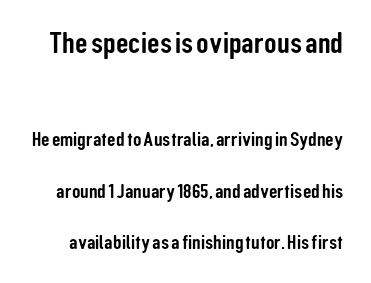
The image shows 31 px condensed sans-serif type, upright; set loose line spacing (2.46x), normal letter spacing, not underlined; the first (top) block is 1.48x larger; low stroke contrast and a medium x-height.
